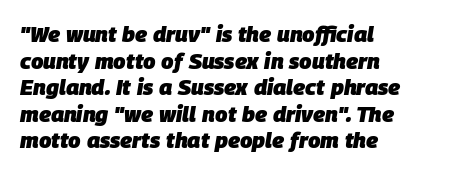
Where is the straight margin? On the left. Set as a true bold cut, around the 700 mark. The letterforms sit shoulder to shoulder at normal distance. Quick note: italic.
